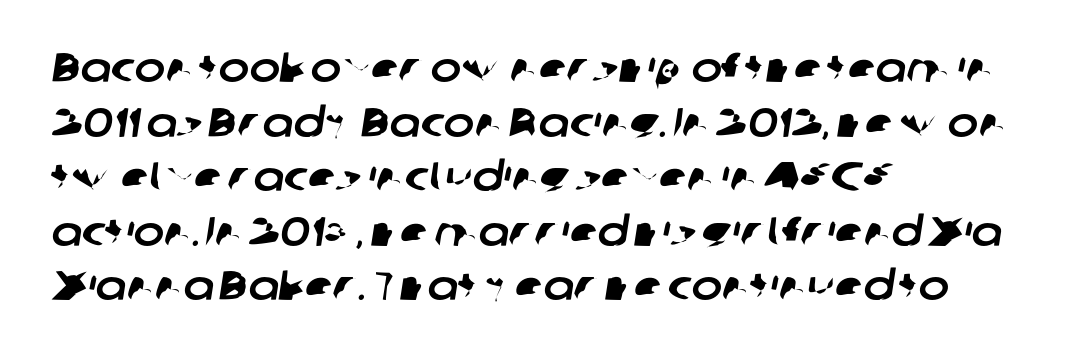
Q: Is the typeface a serif or a sans-serif typeface? A: Sans-serif.
Q: Is the text underlined? A: No.
Q: How is the paragraph aligned? A: Left-aligned.
Q: Is the spacing between letters normal or unusually wide? A: Normal.
Q: Is the spacing between lines tight, normal or loose? A: Normal.
Q: Width (condensed, normal, or wide)? A: Normal.
Q: Stroke contrast? A: Low.
Q: x-height? A: Medium.
Q: Monospaced? A: No.
